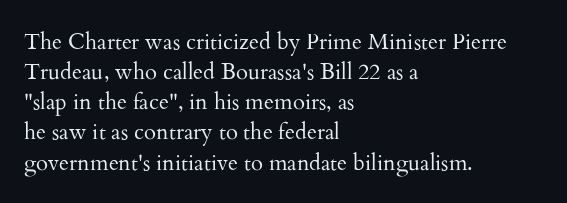
{"italic": "no", "bold": "no", "underline": "no", "align": "left", "line_spacing": "normal", "line_spacing_ratio": 1.37, "letter_spacing": "normal", "letter_spacing_em": 0.0, "glyph_px": 22}
